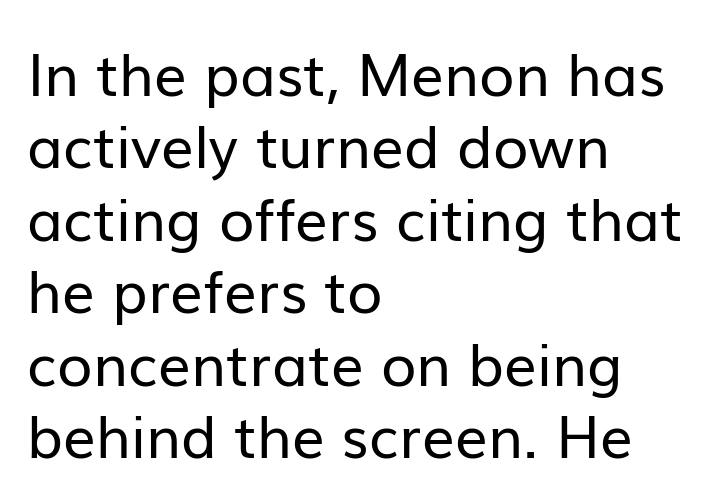
Is this a sans? Yes — the strokes have no serifs. Do the letters lean? They stand straight. Standard letterfit; no display-style spreading of the glyphs. Think of a printed novel: that variable character pitch is what you see here. The lines are quadded left.
